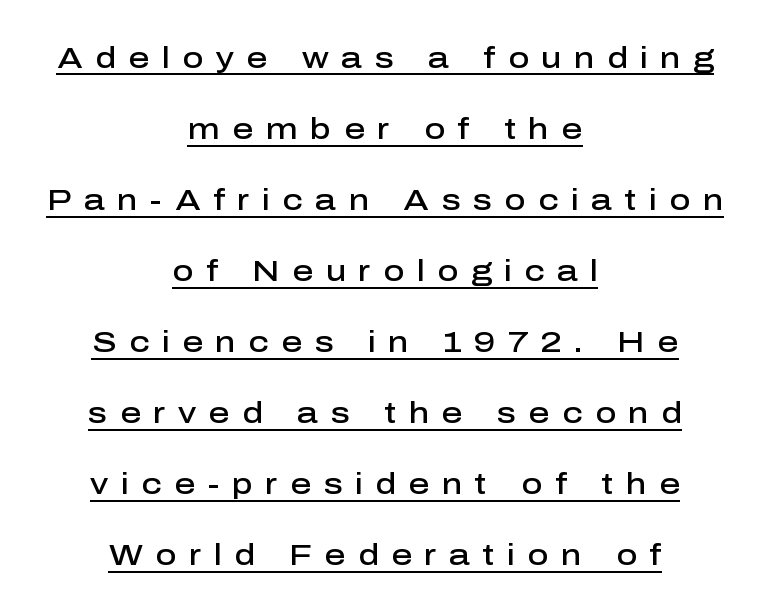
{"serif": "no", "italic": "no", "bold": "semi", "weight": "semibold", "width": "normal", "stroke_contrast": "low", "x_height": "medium", "monospaced": "no", "underline": "yes", "align": "center", "line_spacing": "loose", "line_spacing_ratio": 2.45, "letter_spacing": "wide", "letter_spacing_em": 0.43, "glyph_px": 29}
